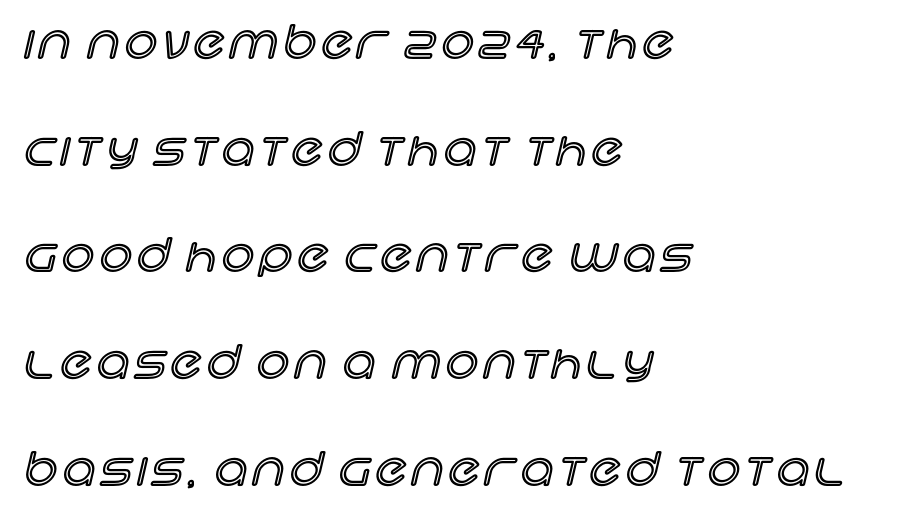
{"width": "normal", "x_height": "large", "monospaced": "no", "underline": "no", "align": "left", "line_spacing": "loose", "line_spacing_ratio": 2.37, "glyph_px": 45}
